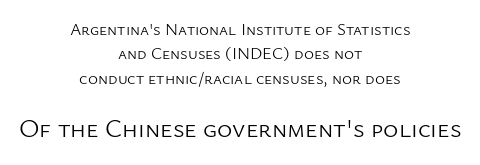
{"italic": "no", "bold": "no", "underline": "no", "align": "center", "line_spacing": "normal", "line_spacing_ratio": 1.44, "letter_spacing": "normal", "letter_spacing_em": 0.0, "larger_block": "second", "size_ratio": 1.53, "glyph_px": 26}
